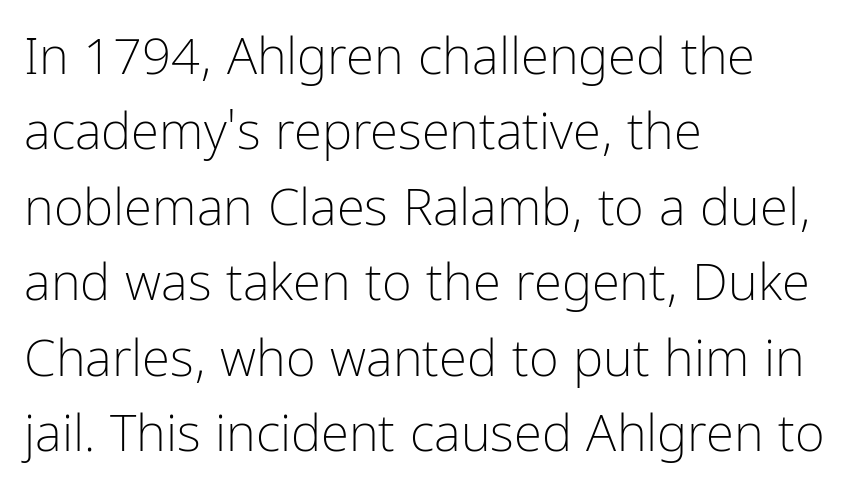
{"serif": "no", "italic": "no", "bold": "no", "weight": "light", "width": "condensed", "stroke_contrast": "low", "x_height": "medium", "monospaced": "no", "underline": "no", "align": "left", "line_spacing": "normal", "line_spacing_ratio": 1.48, "letter_spacing": "normal", "letter_spacing_em": 0.0, "glyph_px": 51}
